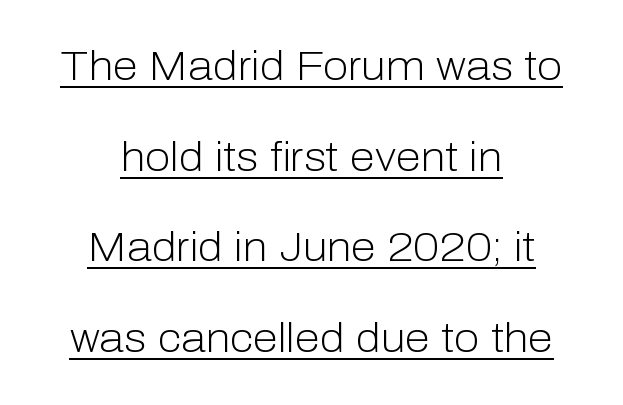
The image shows 41 px light sans-serif type, upright; set centered, loose line spacing (2.21x), normal letter spacing, underlined; low stroke contrast and a medium x-height.
